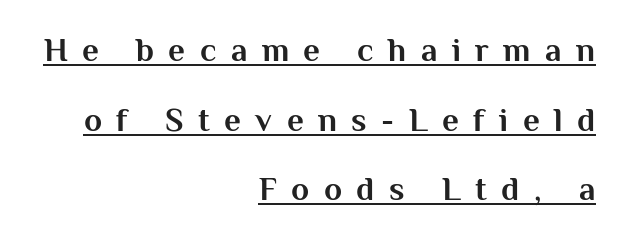
{"serif": "no", "italic": "no", "bold": "yes", "weight": "bold", "width": "normal", "stroke_contrast": "medium", "x_height": "medium", "monospaced": "no", "underline": "yes", "align": "right", "line_spacing": "loose", "line_spacing_ratio": 2.11, "letter_spacing": "wide", "letter_spacing_em": 0.44, "glyph_px": 33}
